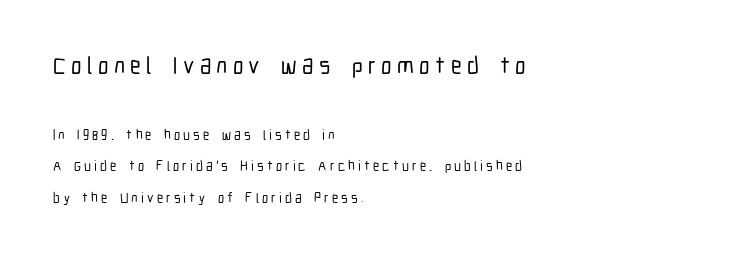
{"italic": "no", "underline": "no", "align": "left", "line_spacing": "loose", "line_spacing_ratio": 2.27, "letter_spacing": "wide", "letter_spacing_em": 0.22, "larger_block": "first", "size_ratio": 1.71, "glyph_px": 24}
